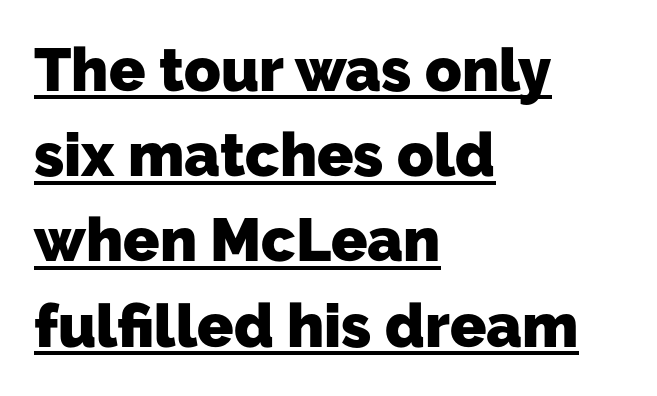
What's the leading like? Ordinary, nothing unusual. The passage shown is typed in a proportional face where columns would drift. Serifs: no, the terminals of the letterforms are clean. Look at the stroke-to-counter ratio: heavy, a bold. What decoration does the sample have? An underline.
